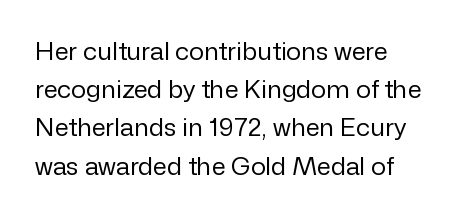
The image shows 25 px text type, upright; set left-aligned, normal line spacing (1.53x), normal letter spacing, not underlined.
